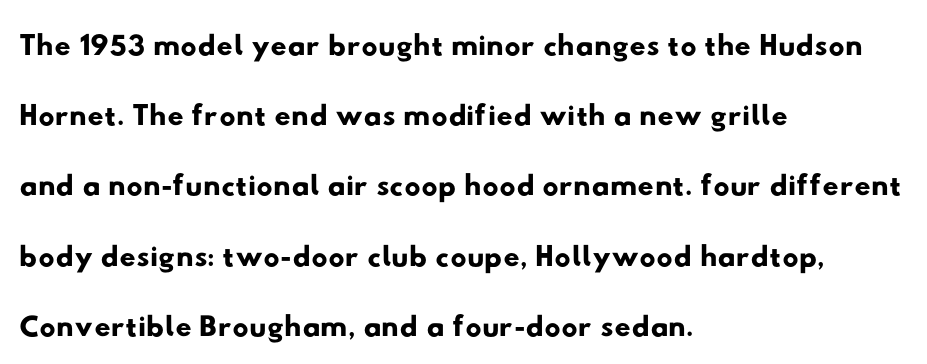
The image shows 45 px wide sans-serif type; set left-aligned, normal line spacing (1.56x), normal letter spacing, not underlined; low stroke contrast and a small x-height.
